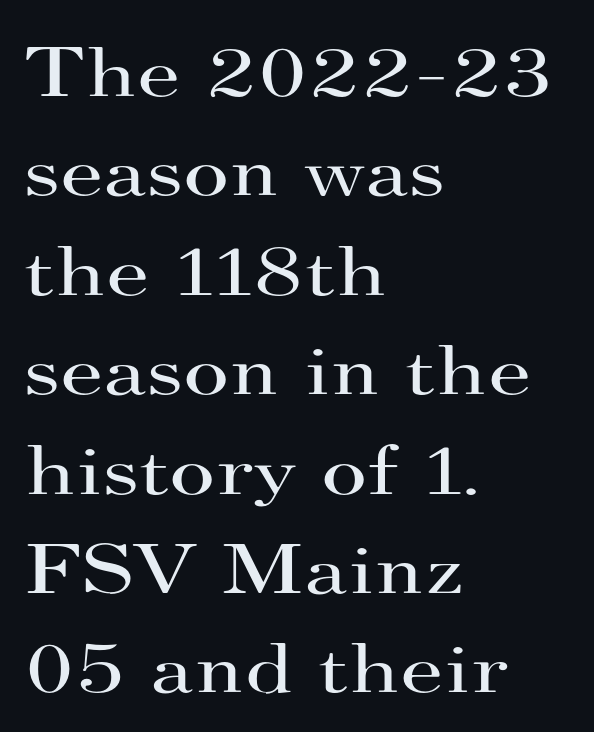
Q: Is the text bold? A: No.
Q: Is the text italic (slanted)? A: No, it is upright.
Q: Is the typeface a serif or a sans-serif typeface? A: Serif.
Q: Is the text underlined? A: No.
Q: How is the paragraph aligned? A: Left-aligned.
Q: Is the spacing between letters normal or unusually wide? A: Normal.
Q: Is the spacing between lines tight, normal or loose? A: Normal.
Q: Width (condensed, normal, or wide)? A: Wide.
Q: Stroke contrast? A: High.
Q: x-height? A: Small.
Q: Monospaced? A: No.
